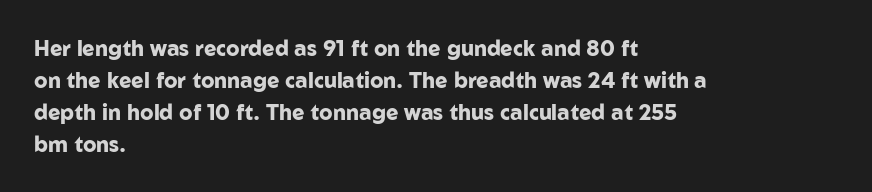
Tracking value appears to be zero — textbook default spacing. Is the type bold? Yes — the strokes are clearly thick and heavy. The block of text has a typical density, with ordinary space between rows. The rag falls on the right side of this text block. Words float on clear page, feet unadorned.
